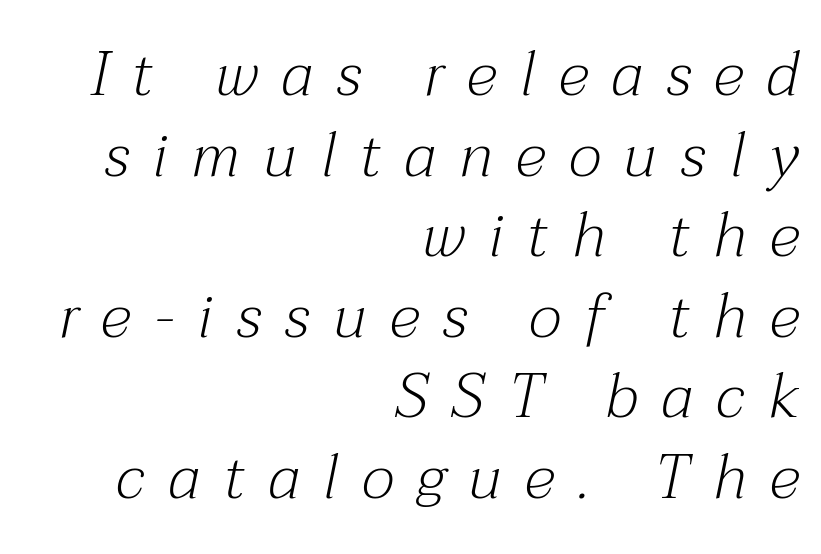
{"serif": "yes", "italic": "yes", "lean": "right", "slant_degrees": 12, "bold": "no", "weight": "light", "width": "normal", "stroke_contrast": "medium", "x_height": "medium", "monospaced": "no", "underline": "no", "align": "right", "line_spacing": "normal", "line_spacing_ratio": 1.3, "letter_spacing": "wide", "letter_spacing_em": 0.38, "glyph_px": 62}
